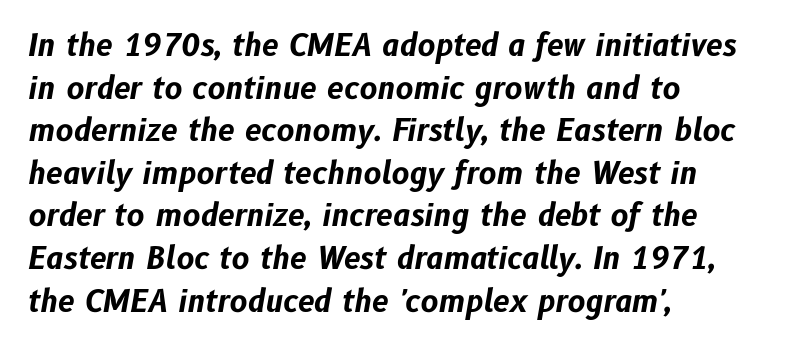
{"italic": "yes", "lean": "right", "slant_degrees": 10, "bold": "yes", "weight": "bold", "width": "normal", "stroke_contrast": "low", "x_height": "medium", "monospaced": "no", "underline": "no", "align": "left", "line_spacing": "normal", "line_spacing_ratio": 1.42, "letter_spacing": "normal", "letter_spacing_em": 0.0, "glyph_px": 30}
